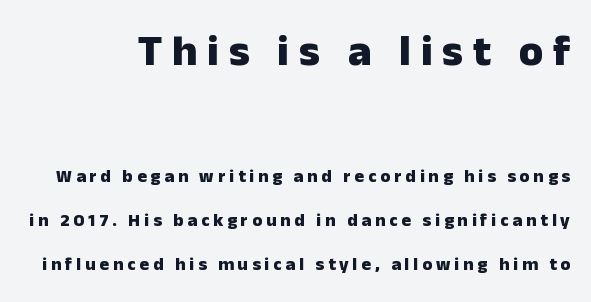
The image shows 44 px heavy sans-serif type, upright; set loose line spacing (2.45x), unusually wide letter spacing (+0.22 em), not underlined; the first (top) block is 2.44x larger; low stroke contrast and a medium x-height.
